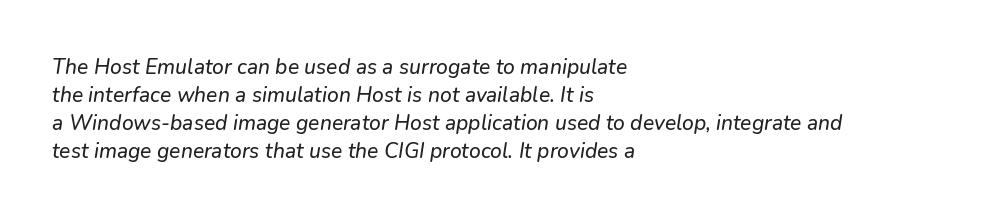
The image shows 21 px text type, italic (leaning right); set left-aligned, normal line spacing (1.33x), normal letter spacing, not underlined.
